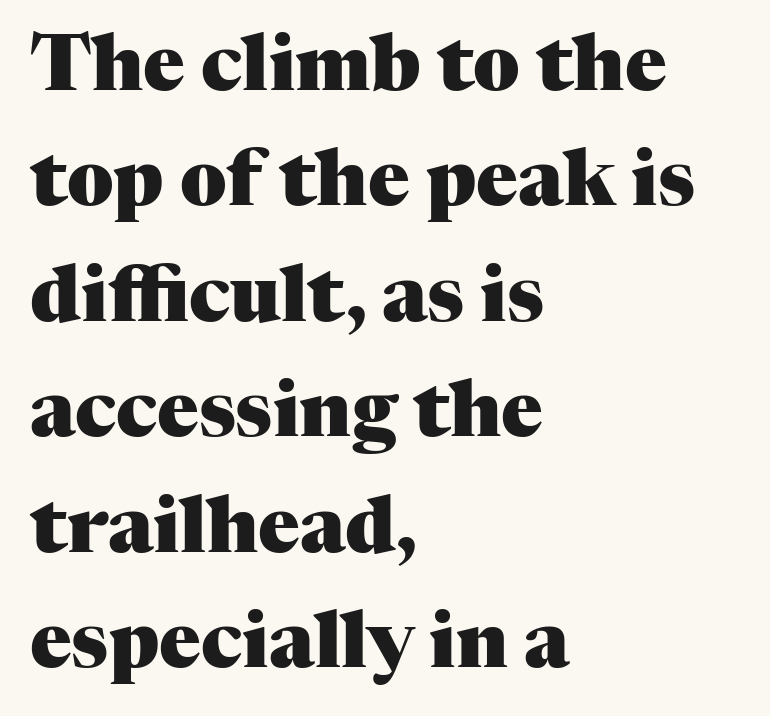
Q: Is the text bold? A: Yes.
Q: Is the text italic (slanted)? A: No, it is upright.
Q: Is the typeface a serif or a sans-serif typeface? A: Serif.
Q: Is the text underlined? A: No.
Q: How is the paragraph aligned? A: Left-aligned.
Q: Is the spacing between letters normal or unusually wide? A: Normal.
Q: Is the spacing between lines tight, normal or loose? A: Normal.
Q: Width (condensed, normal, or wide)? A: Normal.
Q: Stroke contrast? A: Medium.
Q: x-height? A: Medium.
Q: Monospaced? A: No.
